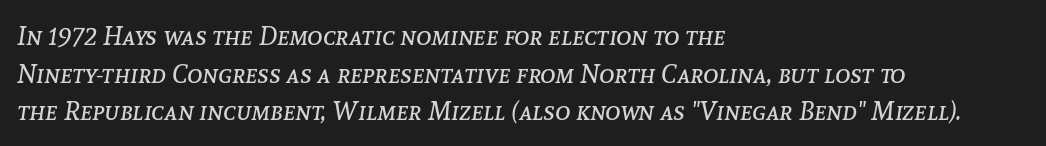
{"italic": "yes", "lean": "right", "slant_degrees": 8, "bold": "no", "underline": "no", "align": "left", "line_spacing": "normal", "line_spacing_ratio": 1.45, "letter_spacing": "normal", "letter_spacing_em": 0.0, "glyph_px": 26}
